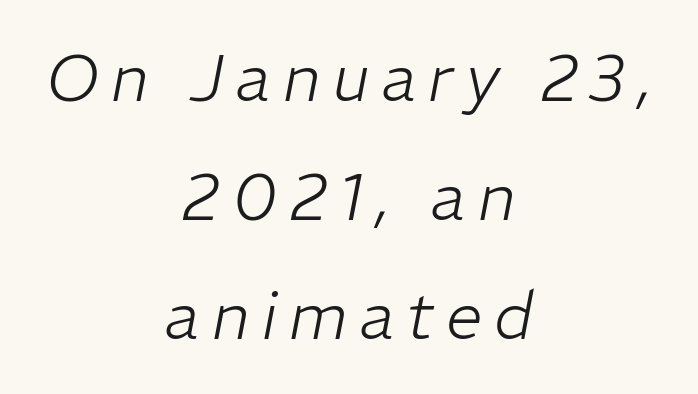
{"italic": "yes", "lean": "right", "slant_degrees": 11, "bold": "no", "weight": "light", "width": "normal", "stroke_contrast": "low", "x_height": "medium", "monospaced": "no", "underline": "no", "align": "center", "line_spacing_ratio": 1.83, "glyph_px": 65}
